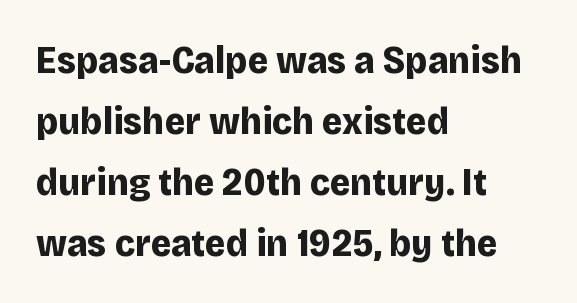
Q: Is the text bold? A: Yes.
Q: Is the text italic (slanted)? A: No, it is upright.
Q: Is the typeface a serif or a sans-serif typeface? A: Sans-serif.
Q: Is the text underlined? A: No.
Q: How is the paragraph aligned? A: Left-aligned.
Q: Is the spacing between letters normal or unusually wide? A: Normal.
Q: Is the spacing between lines tight, normal or loose? A: Normal.
Q: Width (condensed, normal, or wide)? A: Normal.
Q: Stroke contrast? A: Low.
Q: x-height? A: Large.
Q: Monospaced? A: No.
